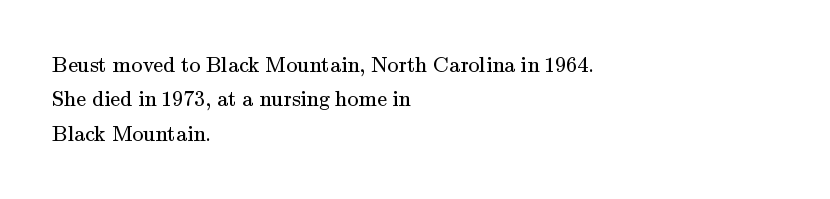
{"italic": "no", "bold": "no", "underline": "no", "align": "left", "line_spacing": "normal", "line_spacing_ratio": 1.56, "letter_spacing": "normal", "letter_spacing_em": 0.0, "glyph_px": 22}
